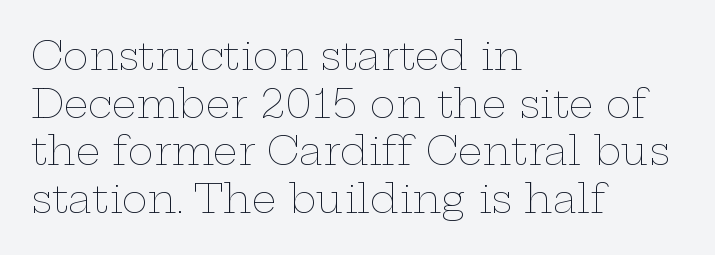
Q: Is the text bold? A: No.
Q: Is the text italic (slanted)? A: No, it is upright.
Q: Is the text underlined? A: No.
Q: How is the paragraph aligned? A: Left-aligned.
Q: Is the spacing between letters normal or unusually wide? A: Normal.
Q: Width (condensed, normal, or wide)? A: Wide.
Q: Stroke contrast? A: Low.
Q: x-height? A: Medium.
Q: Monospaced? A: No.
